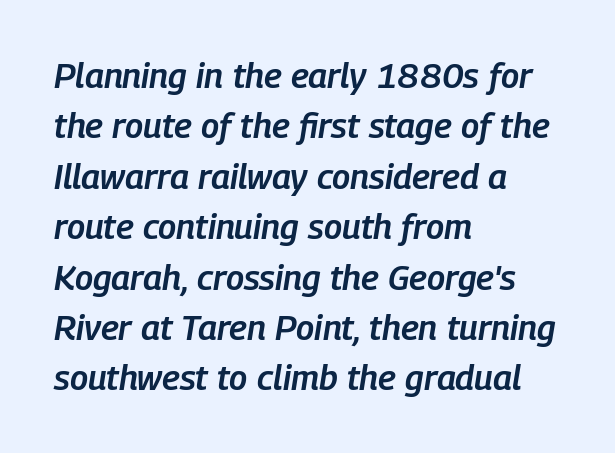
{"italic": "yes", "lean": "right", "slant_degrees": 9, "bold": "semi", "weight": "semibold", "width": "condensed", "stroke_contrast": "low", "x_height": "medium", "monospaced": "no", "underline": "no", "align": "left", "line_spacing": "normal", "line_spacing_ratio": 1.44, "letter_spacing": "normal", "letter_spacing_em": 0.0, "glyph_px": 35}
